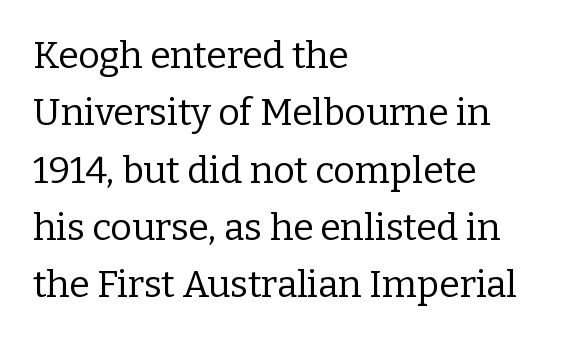
The setting favours the left margin, as ordinary paragraphs usually do. Note the varied advance widths — an 'i' is clearly narrower than an 'm'. The face used here is rendered with its standard letterfit. Heaviness? Minimal to ordinary, like unemphasized prose. Summary of vertical rhythm: regular, with standard interline spacing. A roman cut, with each character standing at attention.
